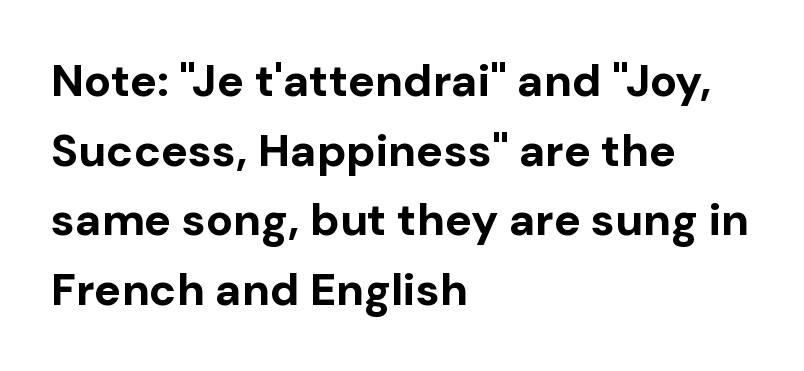
The foot of each line stays bare and open. Horizontal bands of white between lines are of average thickness. Each line starts at the same left margin while the right side varies. Designer's note — italics off, roman on. Observe the absence of serifs on each vertical stroke in this sample.
